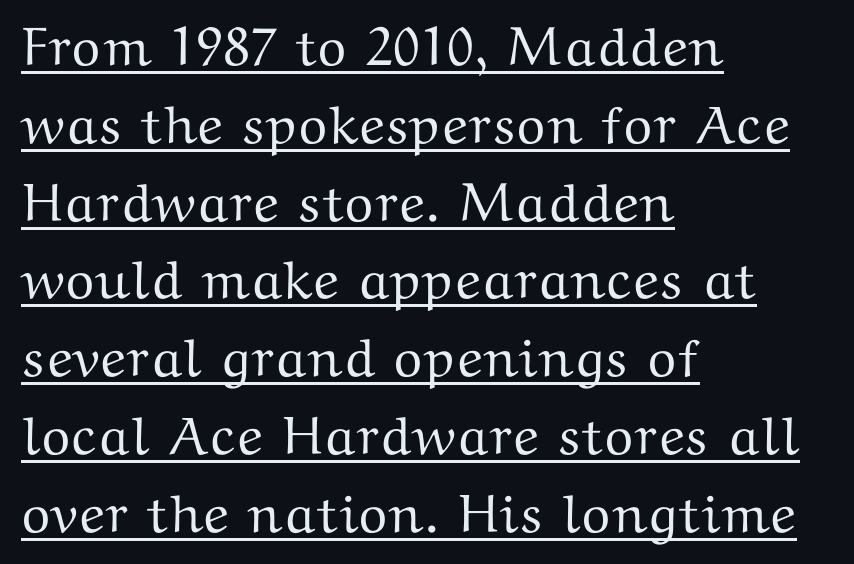
Old-style or modern, the face here clearly has serifs. Vertically, the passage feels balanced, rows spaced as you'd expect. Ordinary non-slanted type is in use. Glance below the letters and you will spot a drawn line. Looks like regular typesetting: each glyph gets only the width it needs. A student would call this left alignment; a typographer would say flush left, rag right.
